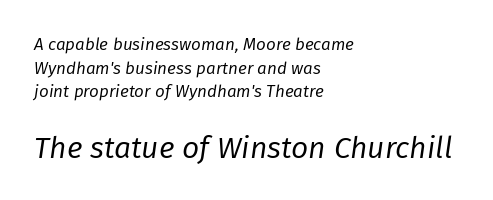
Q: Is the text bold? A: No.
Q: Is the text italic (slanted)? A: Yes, it leans right by about 8 degrees.
Q: Is the text underlined? A: No.
Q: How is the paragraph aligned? A: Left-aligned.
Q: Is the spacing between letters normal or unusually wide? A: Normal.
Q: Is the spacing between lines tight, normal or loose? A: Normal.
Q: Which block of text is set in a larger size, the first (top) or the second (bottom)? A: The second (bottom) one.
Q: Width (condensed, normal, or wide)? A: Normal.
Q: Stroke contrast? A: Low.
Q: x-height? A: Medium.
Q: Monospaced? A: No.
